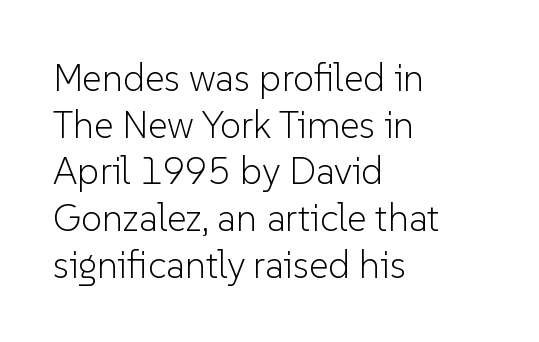
The image shows 38 px light sans-serif type, upright; set left-aligned, line spacing 1.23x, normal letter spacing, not underlined; low stroke contrast and a medium x-height.
